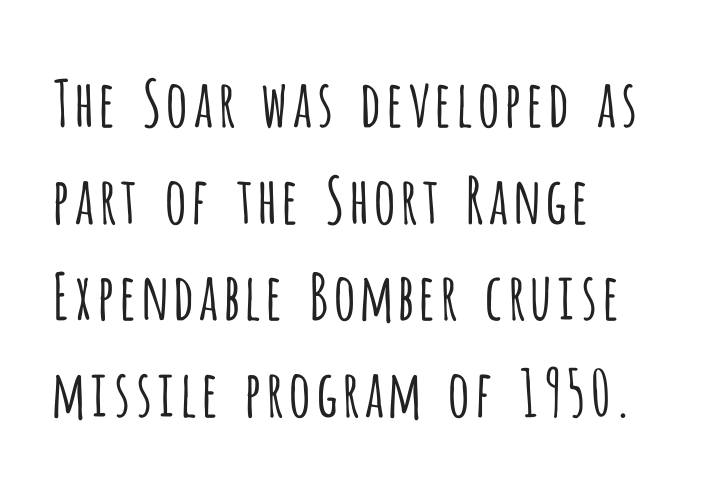
The image shows 64 px light, condensed sans-serif type, upright; set left-aligned, normal line spacing (1.51x), normal letter spacing, not underlined; low stroke contrast and a large x-height.
